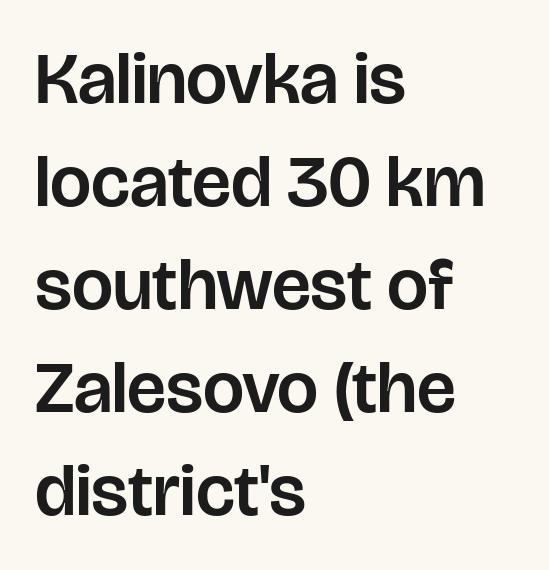
Ascenders rise straight up at ninety degrees. The leading is moderate, giving the passage an even texture. In CSS terms this would be text-align: left. The typeface chosen for these lines omits serifs.
